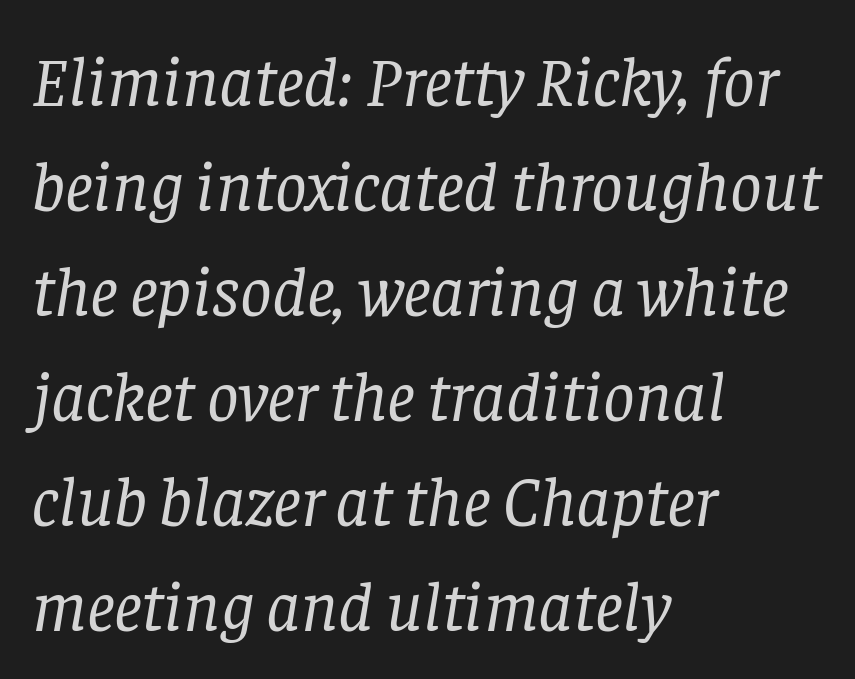
The image shows 70 px regular-weight serif type, italic (leaning right); set left-aligned, normal line spacing (1.5x), normal letter spacing, not underlined; low stroke contrast and a large x-height.
